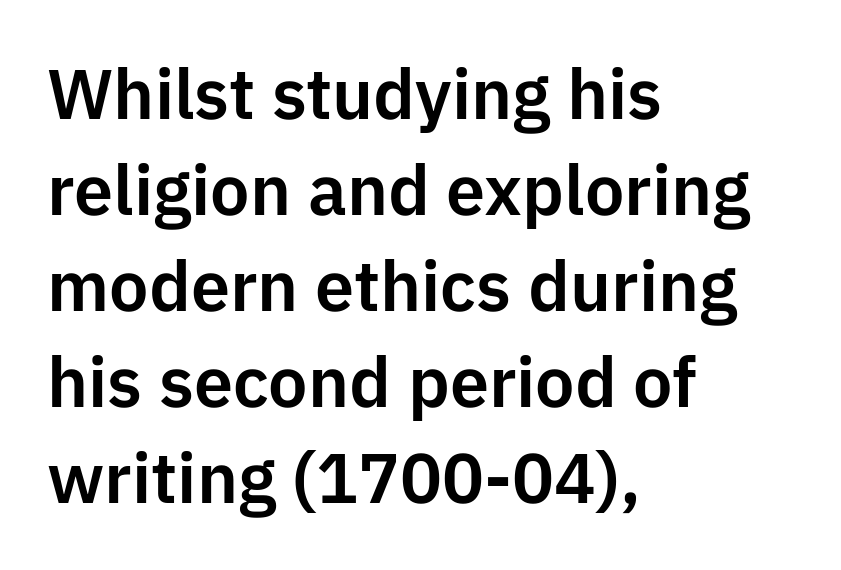
Q: Is the text italic (slanted)? A: No, it is upright.
Q: Is the typeface a serif or a sans-serif typeface? A: Sans-serif.
Q: Is the text underlined? A: No.
Q: How is the paragraph aligned? A: Left-aligned.
Q: Is the spacing between letters normal or unusually wide? A: Normal.
Q: Is the spacing between lines tight, normal or loose? A: Normal.
Q: Width (condensed, normal, or wide)? A: Normal.
Q: Stroke contrast? A: Low.
Q: x-height? A: Medium.
Q: Monospaced? A: No.
